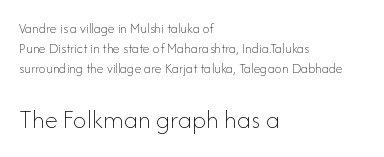
Tracking value appears to be zero — textbook default spacing. The text block is weighted toward the left margin, trailing off unevenly rightward. Does the bottom block carry the larger type? Yes, it does. Nope, not italic — everything's standing straight. If you measured baseline to baseline, you'd find a middling distance.
